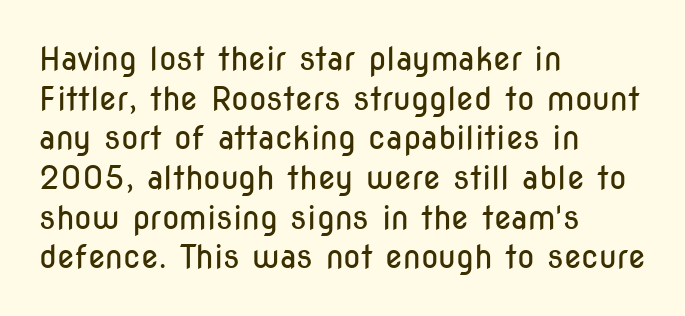
{"serif": "no", "italic": "no", "bold": "no", "weight": "regular", "width": "condensed", "stroke_contrast": "low", "x_height": "medium", "monospaced": "no", "underline": "no", "align": "left", "line_spacing_ratio": 1.24, "letter_spacing": "normal", "letter_spacing_em": 0.0, "glyph_px": 32}
